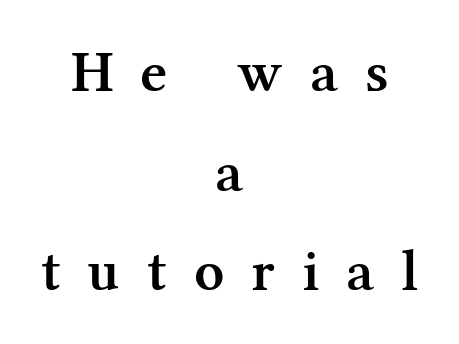
Leftover space on each line is divided equally before and after the words. The type family on display is of the serif kind. The letterforms stand isolated, each surrounded by extra space. The specimen reads as upright at a glance.
